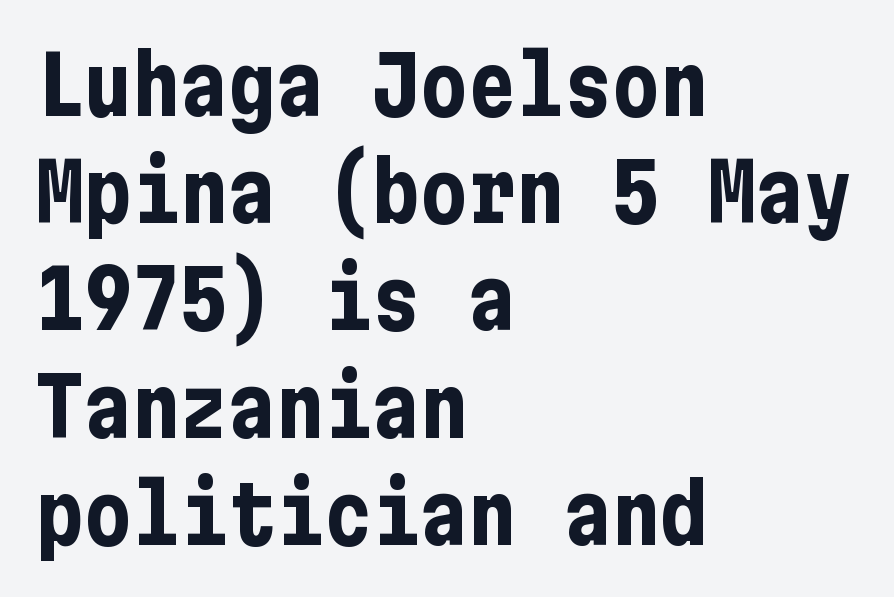
The rag falls on the right side of this text block. The passage shown is emphatically bold. Does the lettering tilt? It doesn't — this is upright. Words appear dense and cohesive because spacing is normal. Baseline-to-baseline distance is the conventional proportion of letter height.
